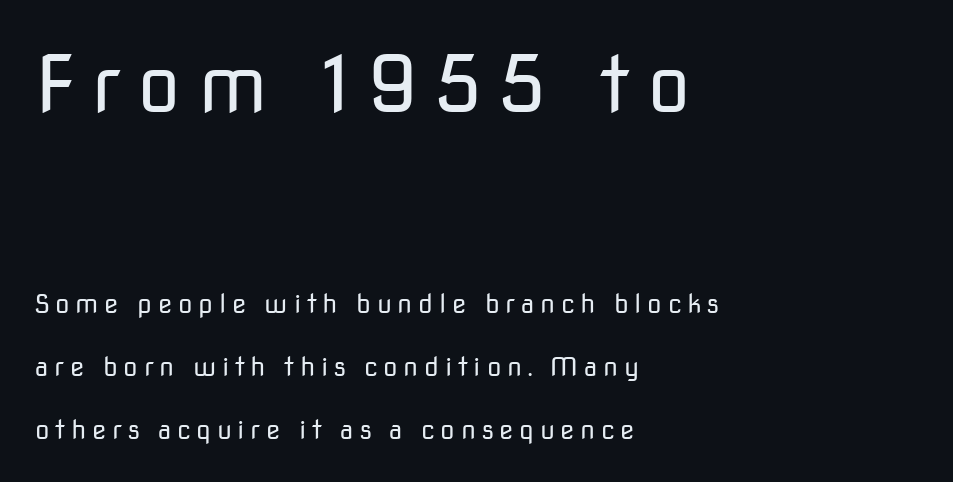
{"serif": "no", "italic": "no", "bold": "no", "weight": "regular", "width": "normal", "stroke_contrast": "low", "x_height": "medium", "monospaced": "no", "underline": "no", "align": "left", "line_spacing": "loose", "line_spacing_ratio": 2.43, "letter_spacing": "wide", "letter_spacing_em": 0.22, "larger_block": "first", "size_ratio": 3.0, "glyph_px": 78}
